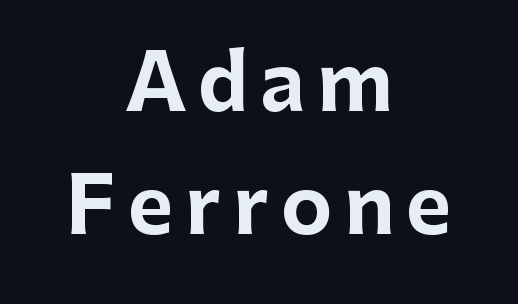
The image shows 78 px bold sans-serif type, upright; set centered, normal line spacing (1.58x), not underlined; low stroke contrast and a medium x-height.
